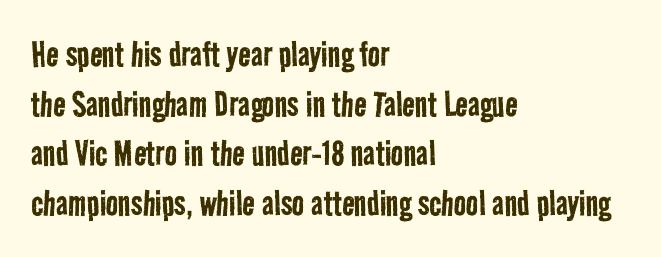
Q: Is the text bold? A: No.
Q: Is the typeface a serif or a sans-serif typeface? A: Sans-serif.
Q: Is the text underlined? A: No.
Q: How is the paragraph aligned? A: Left-aligned.
Q: Is the spacing between letters normal or unusually wide? A: Normal.
Q: Width (condensed, normal, or wide)? A: Condensed.
Q: Stroke contrast? A: Low.
Q: x-height? A: Medium.
Q: Monospaced? A: No.
